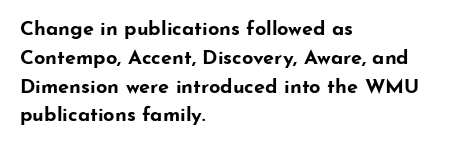
Line starts are locked; line ends wander. Bold? Absolutely — the strokes are thick and heavy. Nobody touched the tracking dial on this one. Bare-footed words on every line. These lines sit exactly where default settings would place them.
